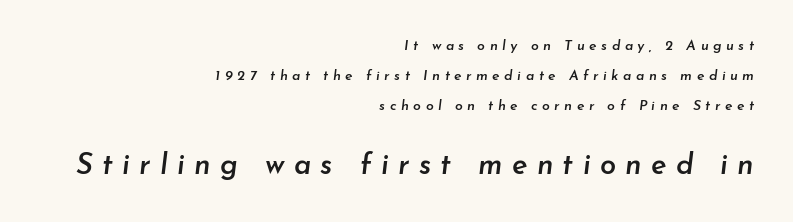
Q: Is the text bold? A: Semi-bold.
Q: Is the text italic (slanted)? A: Yes, it leans right by about 7 degrees.
Q: Is the text underlined? A: No.
Q: How is the paragraph aligned? A: Right-aligned.
Q: Is the spacing between letters normal or unusually wide? A: Unusually wide.
Q: Is the spacing between lines tight, normal or loose? A: Loose.
Q: Which block of text is set in a larger size, the first (top) or the second (bottom)? A: The second (bottom) one.
Q: Width (condensed, normal, or wide)? A: Normal.
Q: Stroke contrast? A: Low.
Q: x-height? A: Small.
Q: Monospaced? A: No.
